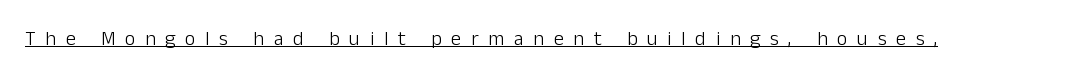
Q: Is the text bold? A: No.
Q: Is the text italic (slanted)? A: No, it is upright.
Q: Is the text underlined? A: Yes.
Q: Is the spacing between letters normal or unusually wide? A: Unusually wide.
